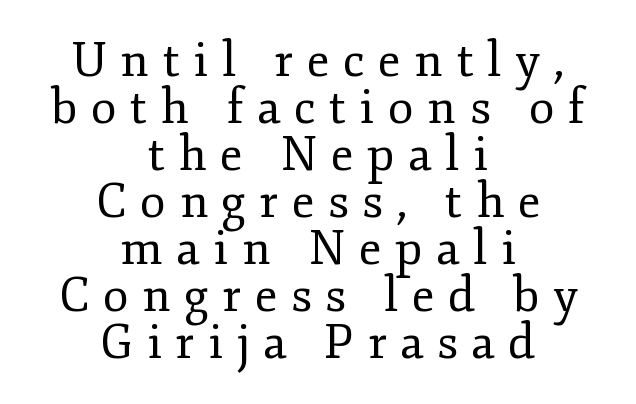
The lines are packed closely together with very little leading. Horizontally, the lines are justified to the midpoint only. Stroke terminals: seriffed. The letters advance in unequal steps, a hallmark of proportional type. Quick note: not italic, upright. The line texture is sparse and dotted thanks to wide tracking.
